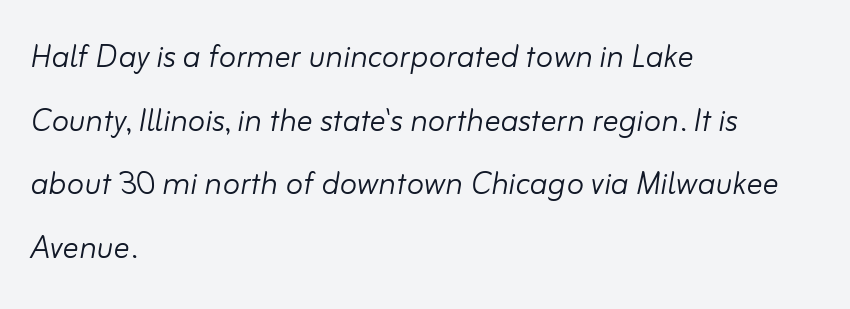
{"italic": "yes", "lean": "right", "slant_degrees": 10, "bold": "no", "weight": "light", "width": "normal", "stroke_contrast": "low", "x_height": "small", "monospaced": "no", "underline": "no", "align": "left", "line_spacing": "normal", "line_spacing_ratio": 1.59, "letter_spacing": "normal", "letter_spacing_em": 0.0, "glyph_px": 40}
